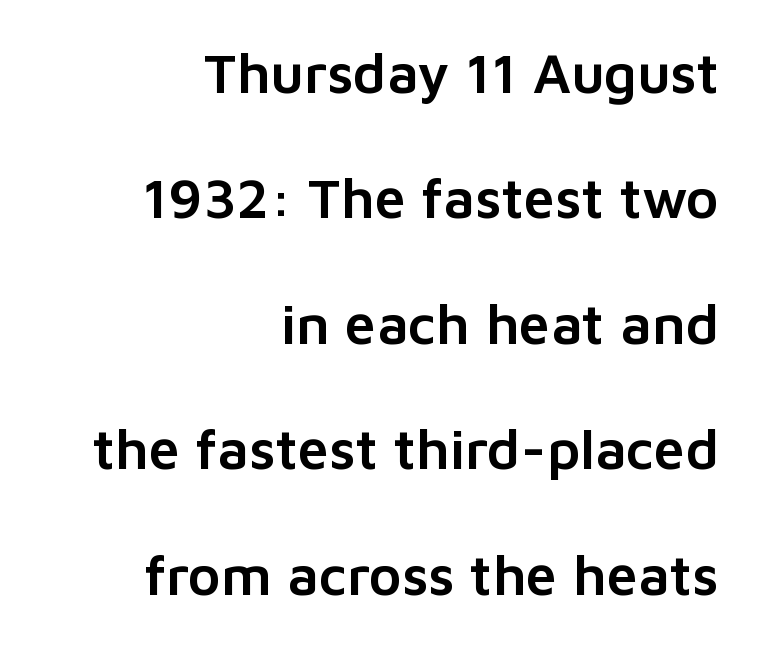
The image shows 56 px sans-serif type, upright; set right-aligned, loose line spacing (2.24x), normal letter spacing, not underlined; low stroke contrast and a medium x-height.
